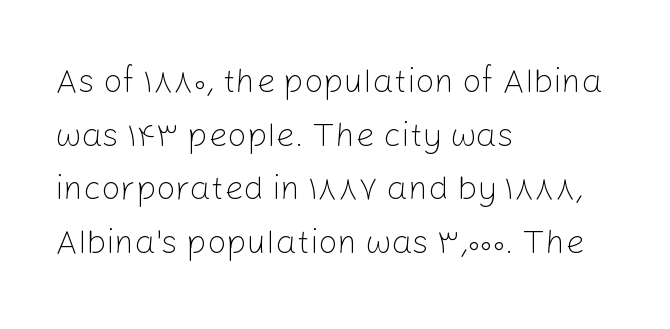
Q: Is the text bold? A: No.
Q: Is the text italic (slanted)? A: No, it is upright.
Q: Is the typeface a serif or a sans-serif typeface? A: Sans-serif.
Q: Is the text underlined? A: No.
Q: How is the paragraph aligned? A: Left-aligned.
Q: Is the spacing between letters normal or unusually wide? A: Normal.
Q: Is the spacing between lines tight, normal or loose? A: Normal.
Q: Width (condensed, normal, or wide)? A: Normal.
Q: Stroke contrast? A: Low.
Q: x-height? A: Medium.
Q: Monospaced? A: No.
